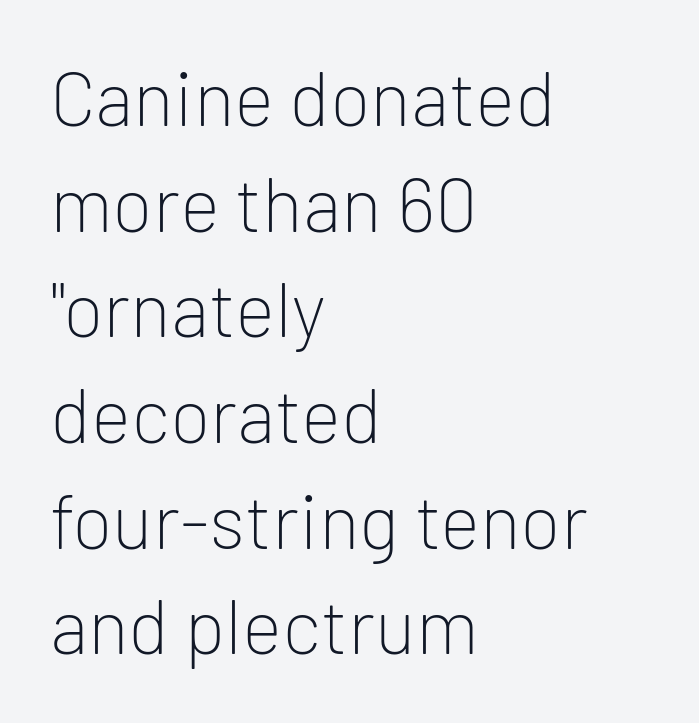
{"serif": "no", "italic": "no", "bold": "no", "weight": "light", "width": "normal", "stroke_contrast": "low", "x_height": "medium", "monospaced": "no", "underline": "no", "align": "left", "line_spacing": "normal", "line_spacing_ratio": 1.39, "letter_spacing": "normal", "letter_spacing_em": 0.0, "glyph_px": 76}
